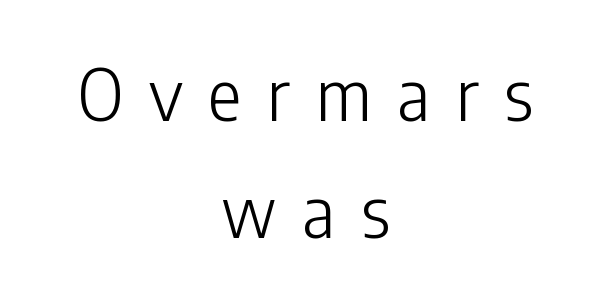
The passage shown is not underscored anywhere. Rows of type keep a routine distance in the vertical direction. Spacing verdict: proportional, widths tailored to each character. Italic: no, the glyphs are upright roman.
